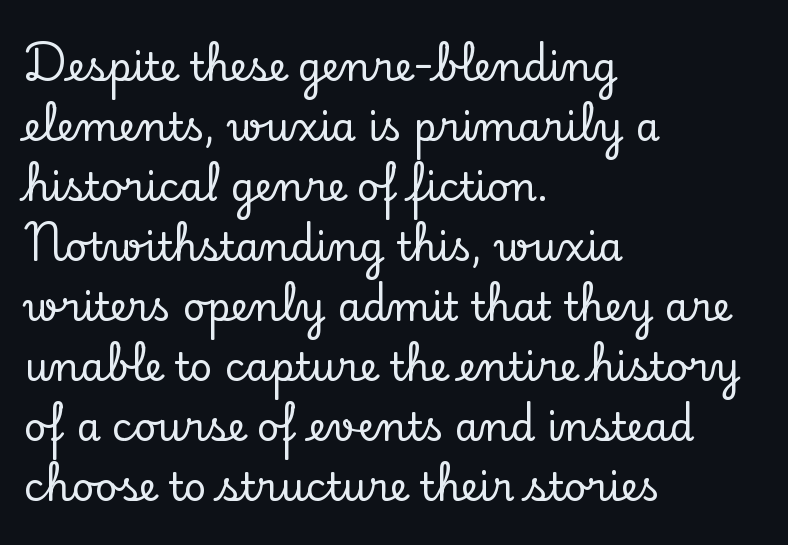
{"serif": "yes", "italic": "no", "width": "normal", "stroke_contrast": "low", "x_height": "small", "monospaced": "no", "underline": "no", "align": "left", "line_spacing": "normal", "line_spacing_ratio": 1.54, "letter_spacing": "normal", "letter_spacing_em": 0.0, "glyph_px": 39}
